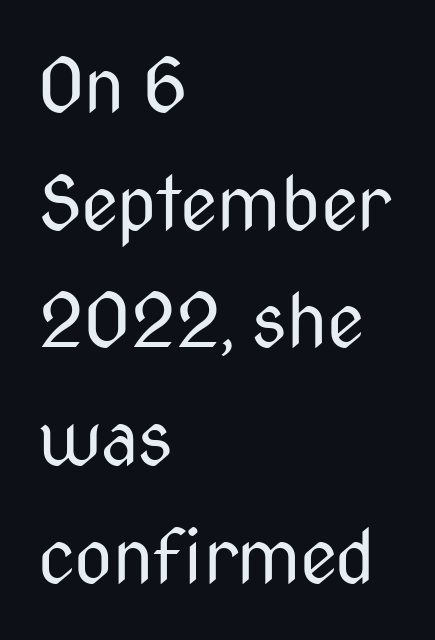
Q: Is the text bold? A: No.
Q: Is the text italic (slanted)? A: No, it is upright.
Q: Is the typeface a serif or a sans-serif typeface? A: Sans-serif.
Q: Is the text underlined? A: No.
Q: How is the paragraph aligned? A: Left-aligned.
Q: Is the spacing between letters normal or unusually wide? A: Normal.
Q: Is the spacing between lines tight, normal or loose? A: Normal.
Q: Width (condensed, normal, or wide)? A: Condensed.
Q: Stroke contrast? A: Medium.
Q: x-height? A: Medium.
Q: Monospaced? A: No.
